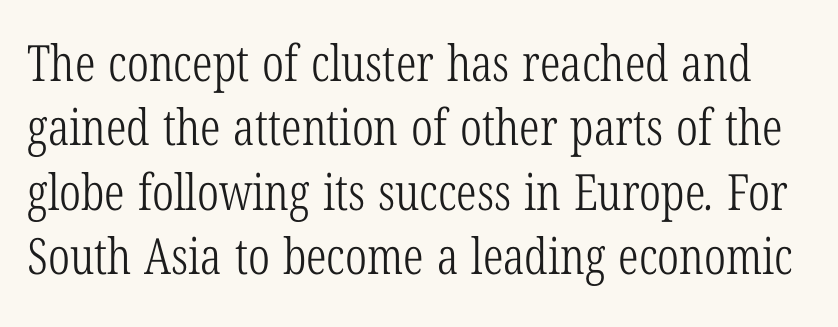
{"serif": "yes", "bold": "no", "weight": "light", "width": "condensed", "stroke_contrast": "low", "x_height": "medium", "monospaced": "no", "underline": "no", "line_spacing": "normal", "line_spacing_ratio": 1.29, "letter_spacing": "normal", "letter_spacing_em": 0.0, "glyph_px": 50}
